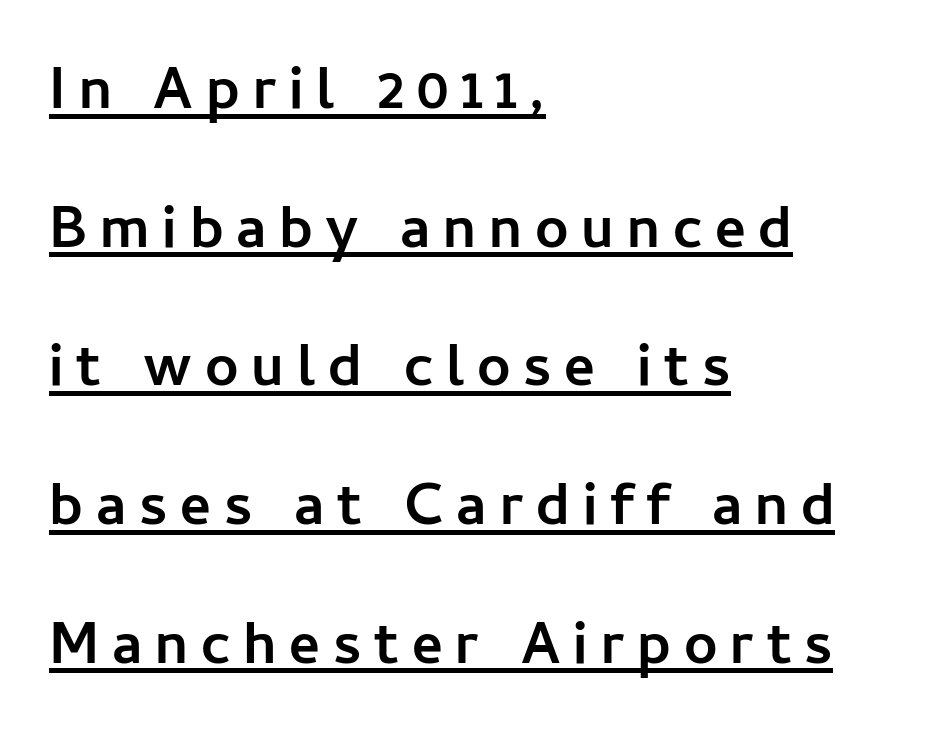
Typesetter's note: full bold, strokes at maximum text heaviness. In terms of leading, this rendering errs on the spacious side. Students, observe the line beneath the letters — that is underlining. How are the letters spaced? Widely, with obvious added tracking.
